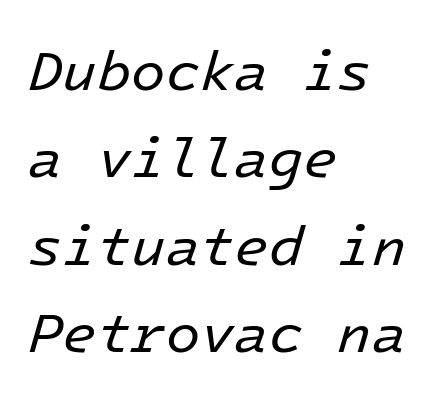
The image shows 56 px regular-weight type, italic (leaning right); set left-aligned, normal line spacing (1.56x), normal letter spacing, not underlined; low stroke contrast and a medium x-height.
